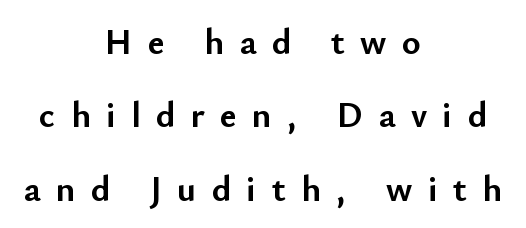
Beneath every word, the page is bare. The font family rendered here belongs to the sans-serif group. This sample has the flowing, uneven cadence of proportional lettering. Pretty heavy lettering here — definitely bold. Short note: letters widely spaced.
